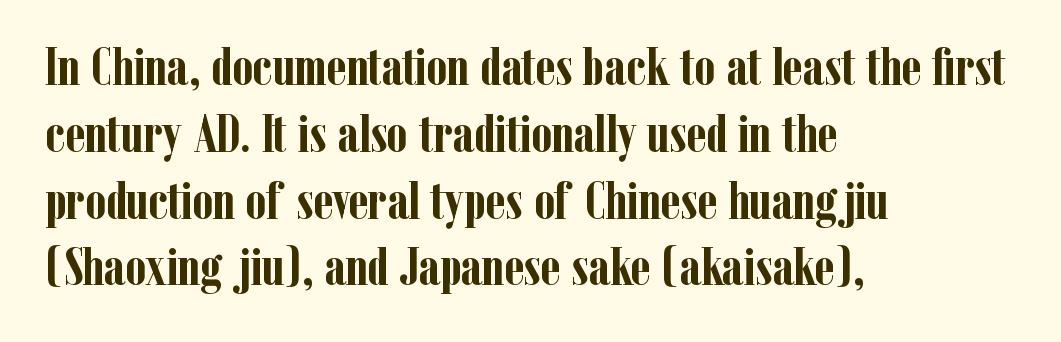
{"serif": "yes", "italic": "no", "bold": "yes", "weight": "semibold", "width": "condensed", "stroke_contrast": "low", "x_height": "medium", "monospaced": "no", "underline": "no", "align": "left", "line_spacing": "normal", "line_spacing_ratio": 1.26, "letter_spacing": "normal", "letter_spacing_em": 0.0, "glyph_px": 53}
